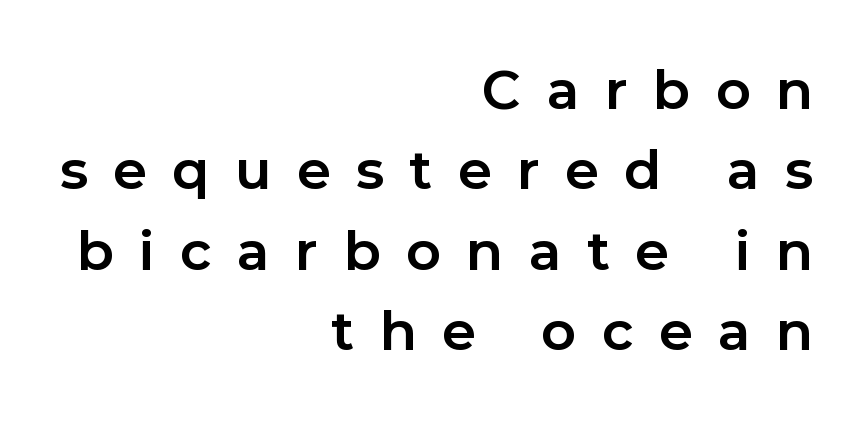
The image shows 54 px bold sans-serif type, upright; set right-aligned, normal line spacing (1.49x), unusually wide letter spacing (+0.47 em), not underlined; low stroke contrast and a medium x-height.
